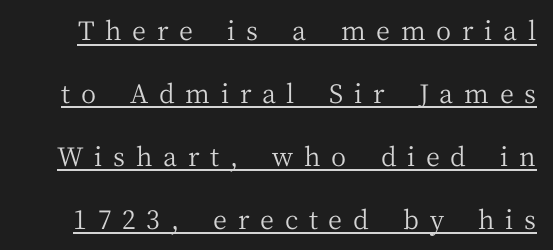
The weight tops out at a normal text grade. Underlined type. Tracking value appears strongly positive — letters spread wide. When letters stand straight like this, we call the style roman or upright. Is there much room between lines? Yes — plenty of vertical air separates them.
